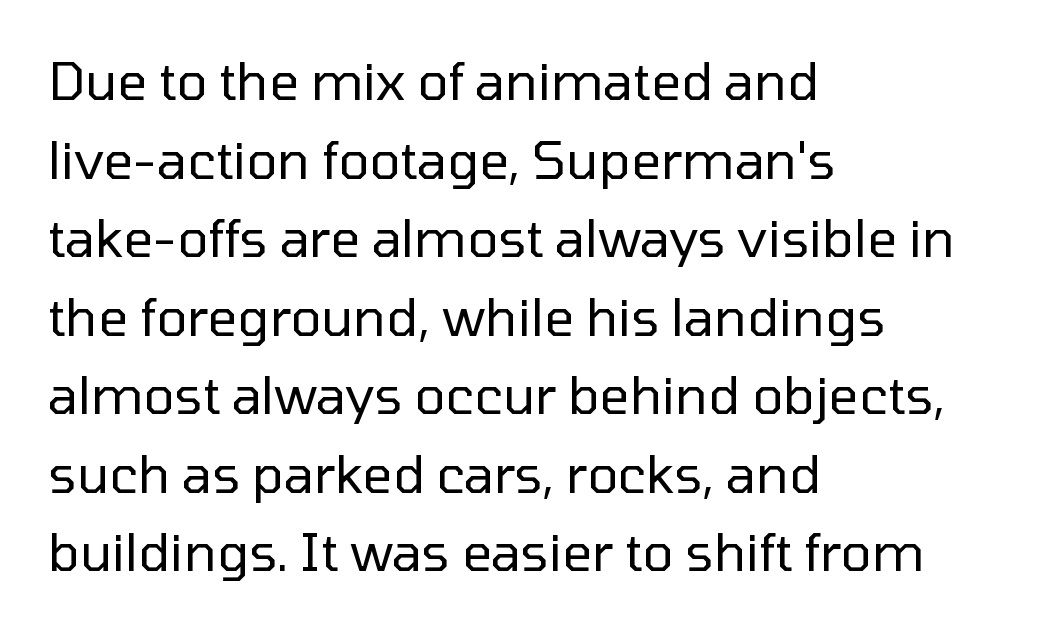
Q: Is the text bold? A: No.
Q: Is the text italic (slanted)? A: No, it is upright.
Q: Is the typeface a serif or a sans-serif typeface? A: Sans-serif.
Q: Is the text underlined? A: No.
Q: How is the paragraph aligned? A: Left-aligned.
Q: Is the spacing between letters normal or unusually wide? A: Normal.
Q: Is the spacing between lines tight, normal or loose? A: Normal.
Q: Width (condensed, normal, or wide)? A: Normal.
Q: Stroke contrast? A: Low.
Q: x-height? A: Medium.
Q: Monospaced? A: No.
